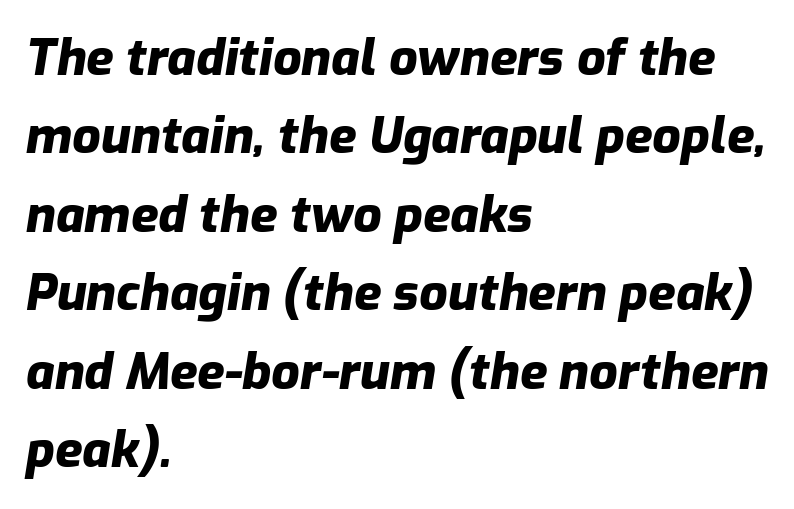
This is heavy type, rendered in bold. Casual observation: everything's shoved over to the left. This rendering leaves character spacing at its baseline value. Characters are canted at an angle relative to the baseline's perpendicular.
